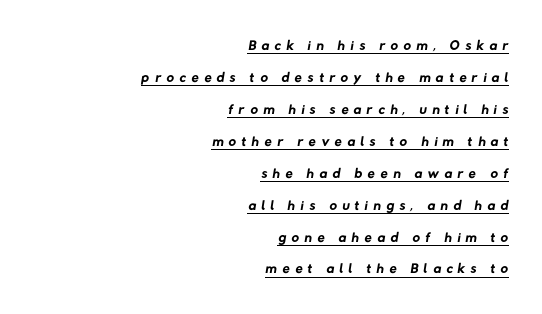
{"bold": "no", "underline": "yes", "align": "right", "line_spacing": "normal", "line_spacing_ratio": 1.52, "letter_spacing": "wide", "letter_spacing_em": 0.26, "glyph_px": 21}
